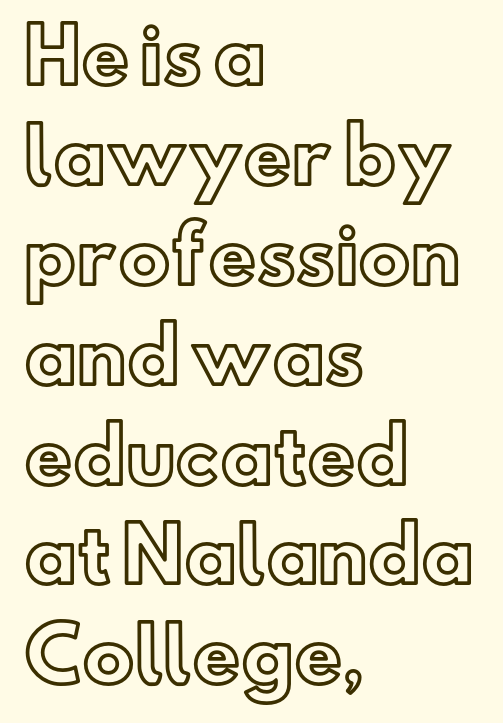
{"italic": "no", "width": "normal", "x_height": "small", "monospaced": "no", "underline": "no", "align": "left", "line_spacing": "normal", "line_spacing_ratio": 1.35, "letter_spacing": "normal", "letter_spacing_em": 0.0, "glyph_px": 74}
